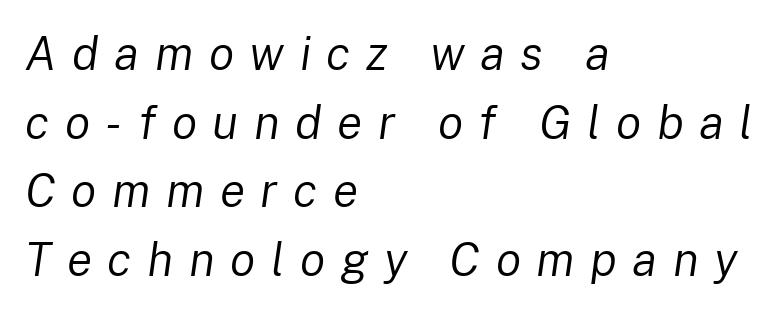
Q: Is the text bold? A: No.
Q: Is the text italic (slanted)? A: Yes, it leans right by about 8 degrees.
Q: Is the text underlined? A: No.
Q: How is the paragraph aligned? A: Left-aligned.
Q: Is the spacing between letters normal or unusually wide? A: Unusually wide.
Q: Is the spacing between lines tight, normal or loose? A: Normal.
Q: Width (condensed, normal, or wide)? A: Normal.
Q: Stroke contrast? A: Low.
Q: x-height? A: Medium.
Q: Monospaced? A: No.
